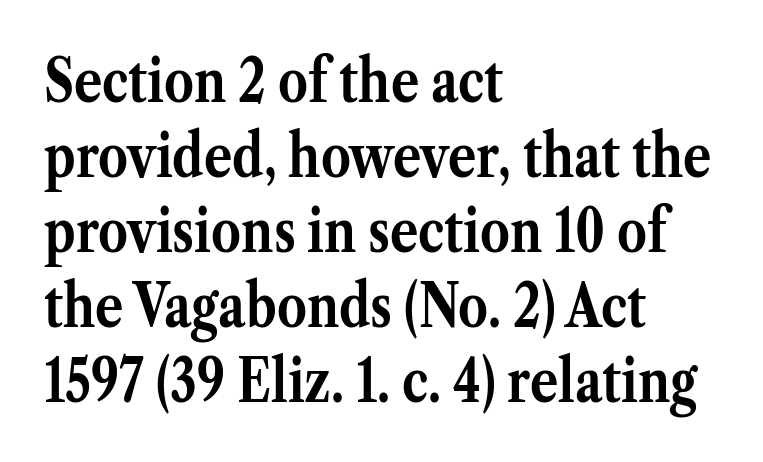
The image shows 59 px semibold serif type, upright; set left-aligned, normal line spacing (1.27x), normal letter spacing, not underlined; medium stroke contrast and a medium x-height.
